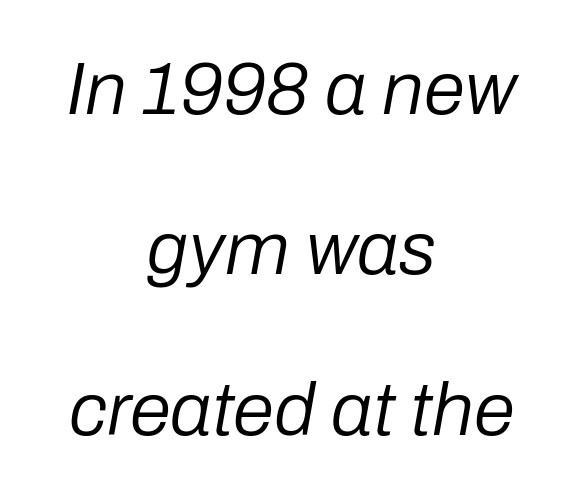
Observe the lean: these are italic letterforms. This rendering uses center alignment, leaving both contours irregular but symmetric. Horizontal bands of white between lines are thick stripes. The space beneath each line is pristine and unruled. The characters are drawn with everyday or finer stroke widths. You could not count columns in this text — the font is proportionally spaced.
